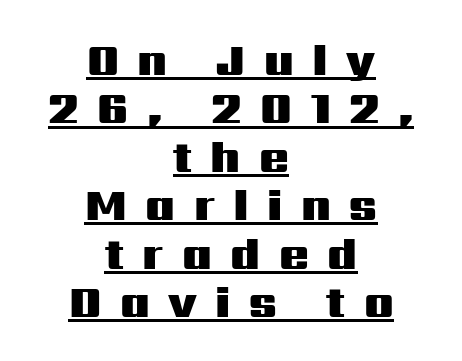
{"serif": "no", "italic": "no", "bold": "yes", "weight": "heavy", "width": "wide", "stroke_contrast": "medium", "x_height": "medium", "monospaced": "no", "underline": "yes", "align": "center", "line_spacing": "tight", "line_spacing_ratio": 1.1, "letter_spacing": "wide", "letter_spacing_em": 0.42, "glyph_px": 44}
